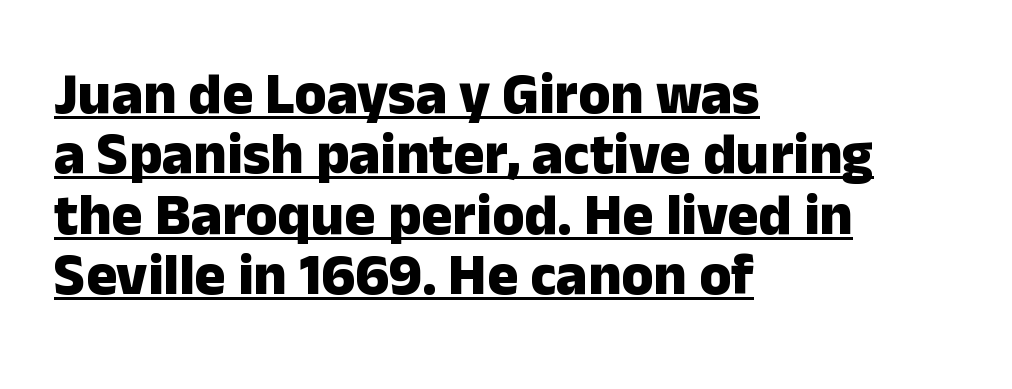
The image shows 58 px heavy sans-serif type, upright; set left-aligned, tight line spacing (1.04x), normal letter spacing, underlined; low stroke contrast and a medium x-height.
